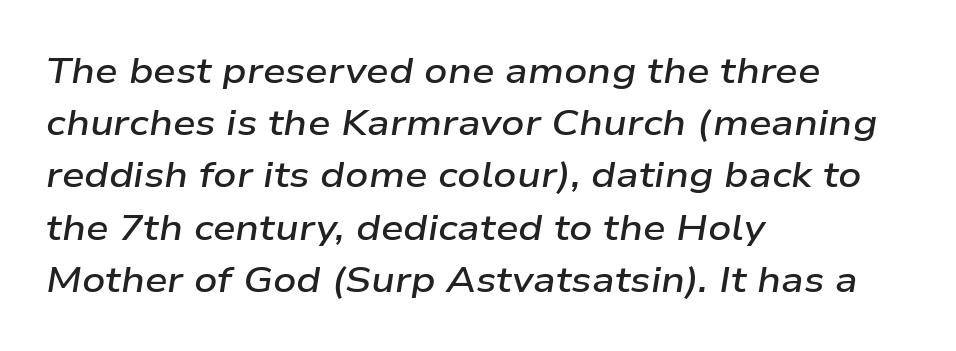
Does extra space separate the letters? No, they use regular spacing. Just letters on the line, the space beneath them empty. Line starts are locked; line ends wander. Character widths vary here, with narrow letters taking less room than wide ones. These words are printed semibold, heavier than regular yet not bold. Whoever set this chose a conventional vertical rhythm.
